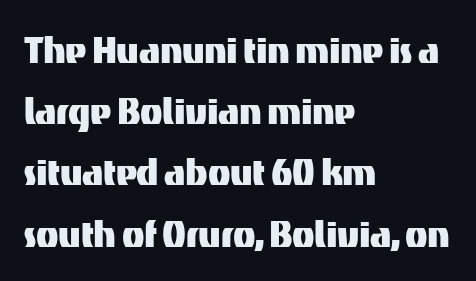
{"serif": "no", "italic": "no", "width": "normal", "stroke_contrast": "medium", "x_height": "medium", "monospaced": "no", "underline": "no", "align": "left", "line_spacing": "normal", "line_spacing_ratio": 1.33, "letter_spacing": "normal", "letter_spacing_em": 0.0, "glyph_px": 46}
